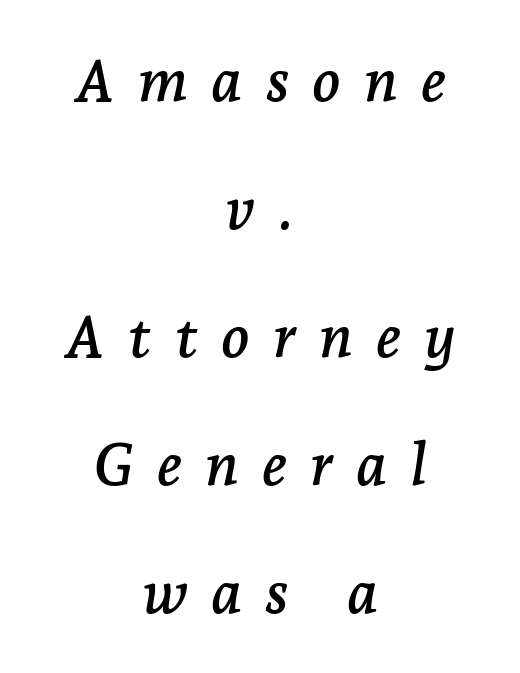
{"serif": "yes", "italic": "yes", "lean": "right", "slant_degrees": 7, "width": "normal", "stroke_contrast": "low", "x_height": "medium", "monospaced": "no", "underline": "no", "align": "center", "line_spacing": "loose", "line_spacing_ratio": 2.17, "letter_spacing": "wide", "letter_spacing_em": 0.39, "glyph_px": 59}
